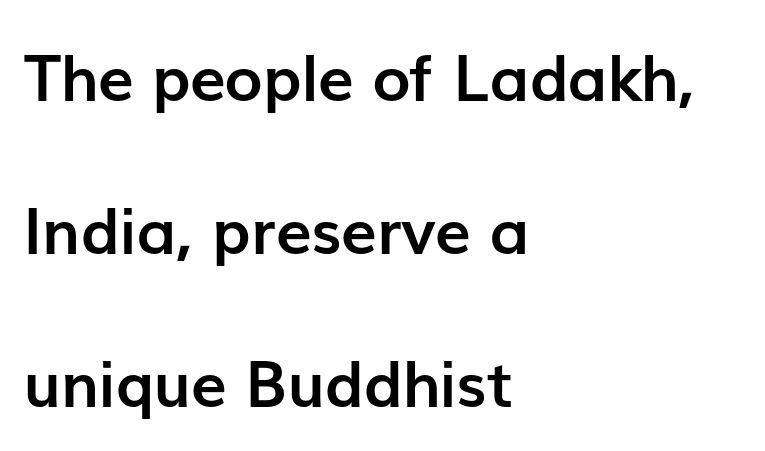
The image shows 64 px semibold sans-serif type, upright; set left-aligned, loose line spacing (2.39x), normal letter spacing, not underlined; low stroke contrast and a medium x-height.
